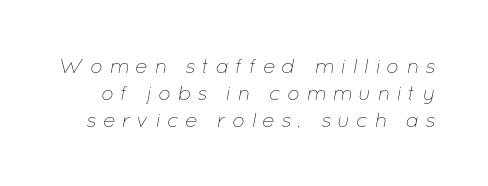
The image shows 21 px text type, italic (leaning right); set normal line spacing (1.29x), unusually wide letter spacing (+0.29 em), not underlined.
